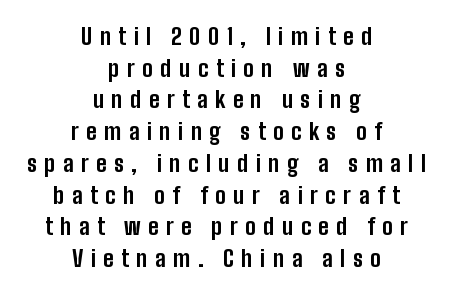
The image shows 23 px bold type, upright; set centered, normal line spacing (1.38x), unusually wide letter spacing (+0.32 em), not underlined.
